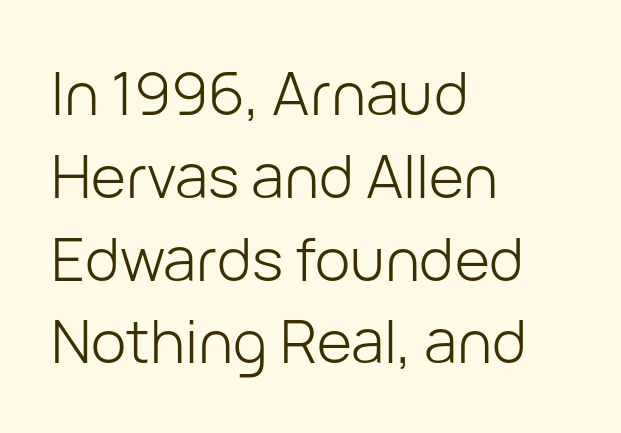
The image shows 60 px light sans-serif type, upright; set left-aligned, normal line spacing (1.38x), normal letter spacing, not underlined; low stroke contrast and a medium x-height.
